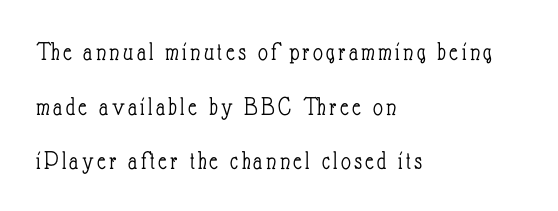
The image shows 27 px text type, upright; set left-aligned, loose line spacing (2.02x), not underlined.
